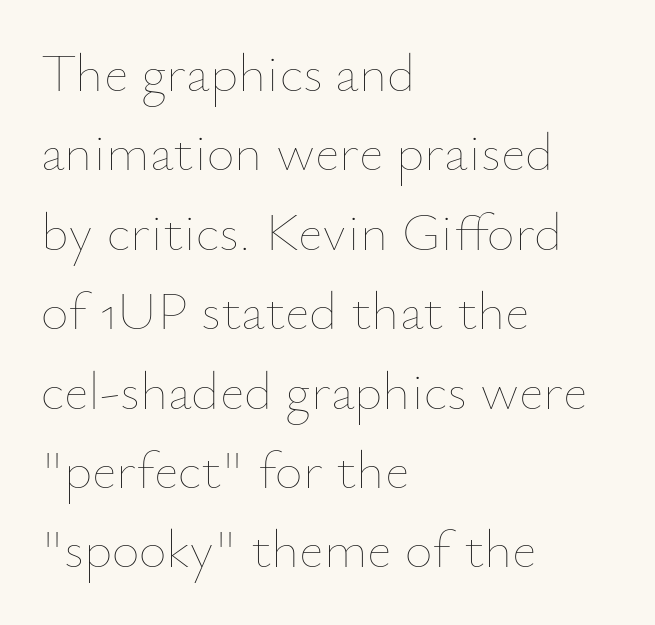
{"italic": "no", "bold": "no", "weight": "thin", "width": "normal", "stroke_contrast": "low", "x_height": "small", "monospaced": "no", "underline": "no", "align": "left", "line_spacing": "normal", "line_spacing_ratio": 1.47, "letter_spacing": "normal", "letter_spacing_em": 0.0, "glyph_px": 54}
